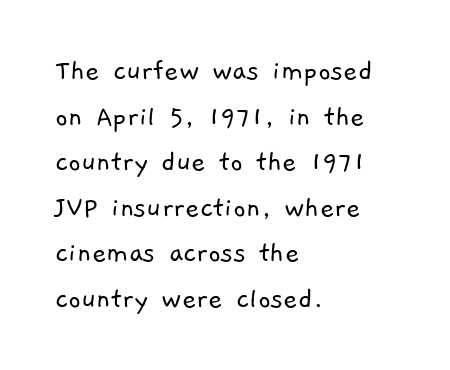
{"serif": "no", "bold": "no", "weight": "light", "width": "normal", "stroke_contrast": "low", "x_height": "medium", "monospaced": "no", "underline": "no", "align": "left", "line_spacing": "normal", "line_spacing_ratio": 1.47, "letter_spacing": "normal", "letter_spacing_em": 0.0, "glyph_px": 31}
